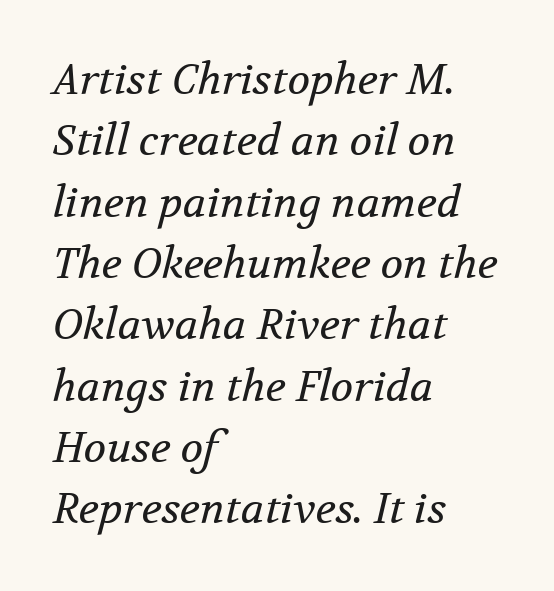
The image shows 42 px regular-weight serif type, italic (leaning right); set left-aligned, normal line spacing (1.46x), normal letter spacing, not underlined; medium stroke contrast and a medium x-height.
